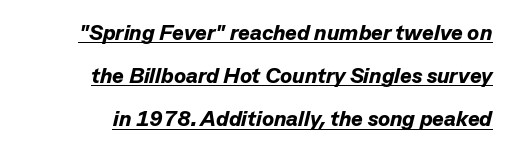
Q: Is the text bold? A: Yes.
Q: Is the text italic (slanted)? A: Yes, it leans right by about 13 degrees.
Q: Is the text underlined? A: Yes.
Q: How is the paragraph aligned? A: Right-aligned.
Q: Is the spacing between letters normal or unusually wide? A: Normal.
Q: Is the spacing between lines tight, normal or loose? A: Loose.
